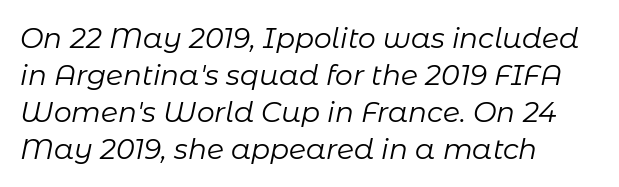
The image shows 28 px regular-weight type, italic (leaning right); set left-aligned, normal line spacing (1.32x), normal letter spacing, not underlined; low stroke contrast and a medium x-height.
